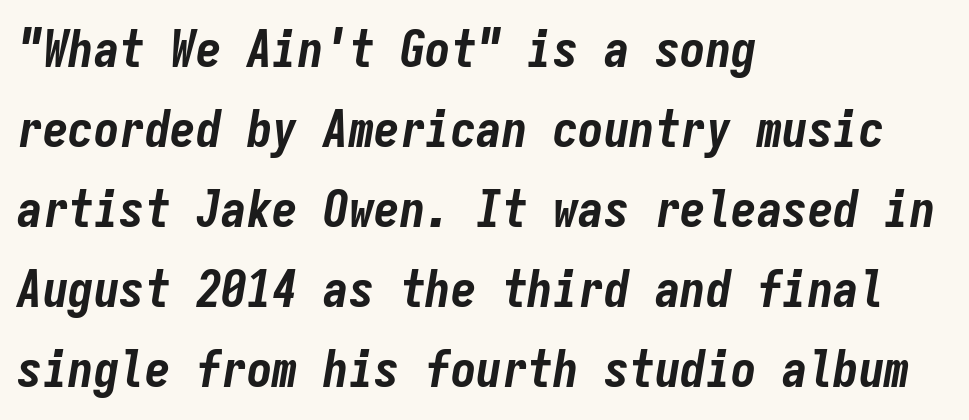
{"italic": "yes", "lean": "right", "slant_degrees": 9, "bold": "yes", "weight": "bold", "width": "condensed", "stroke_contrast": "low", "x_height": "medium", "monospaced": "yes", "underline": "no", "align": "left", "line_spacing": "normal", "line_spacing_ratio": 1.57, "letter_spacing": "normal", "letter_spacing_em": 0.0, "glyph_px": 51}
